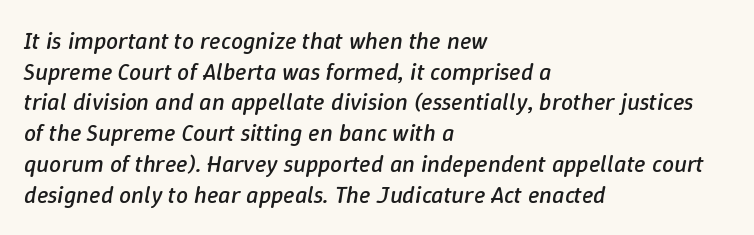
Q: Is the text bold? A: No.
Q: Is the text italic (slanted)? A: Yes, it leans right by about 9 degrees.
Q: Is the text underlined? A: No.
Q: How is the paragraph aligned? A: Left-aligned.
Q: Is the spacing between letters normal or unusually wide? A: Normal.
Q: Is the spacing between lines tight, normal or loose? A: Normal.
